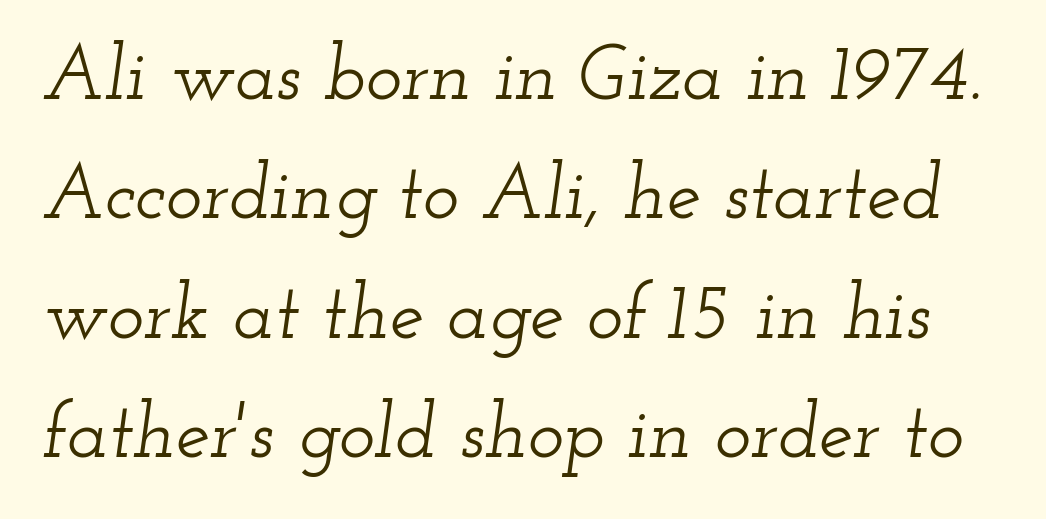
{"serif": "yes", "italic": "yes", "lean": "right", "slant_degrees": 12, "width": "wide", "stroke_contrast": "low", "x_height": "small", "monospaced": "no", "underline": "no", "line_spacing": "normal", "line_spacing_ratio": 1.55, "letter_spacing": "normal", "letter_spacing_em": 0.0, "glyph_px": 77}
